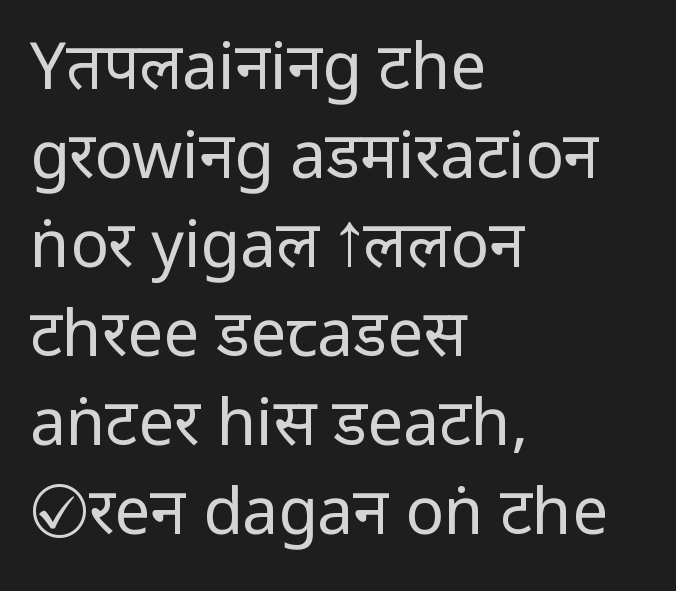
{"serif": "no", "italic": "no", "bold": "no", "weight": "regular", "width": "condensed", "stroke_contrast": "low", "x_height": "large", "monospaced": "no", "underline": "no", "align": "left", "line_spacing": "normal", "line_spacing_ratio": 1.39, "letter_spacing": "normal", "letter_spacing_em": 0.0, "glyph_px": 64}
